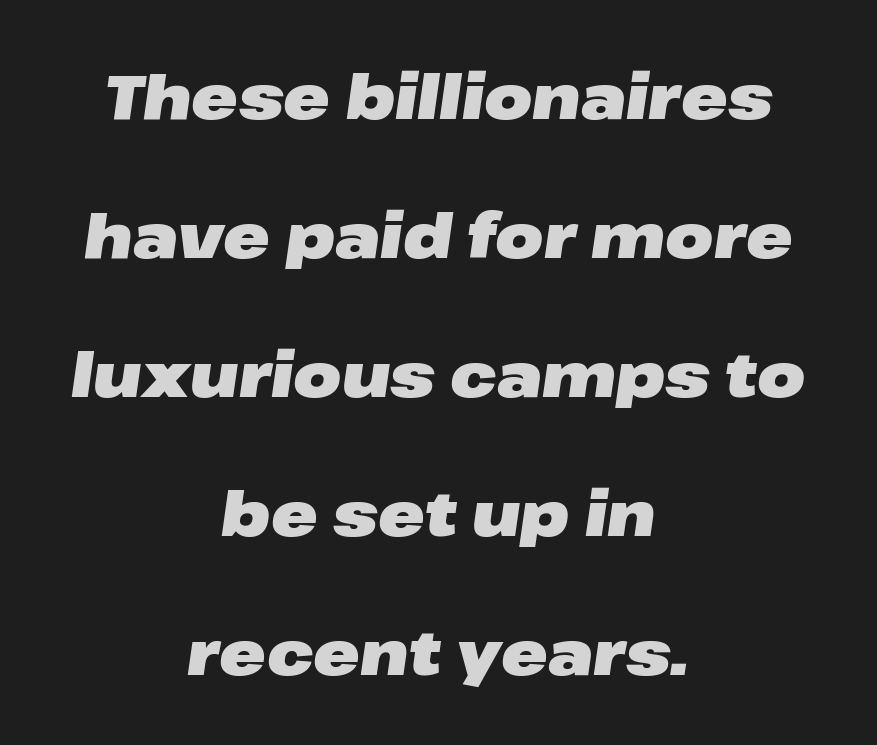
The type is set solid horizontally, with unmodified tracking. This sample has the flowing, uneven cadence of proportional lettering. One-word summary of the alignment: center. Style check: oblique. Rule under the text: the space is simply empty.
